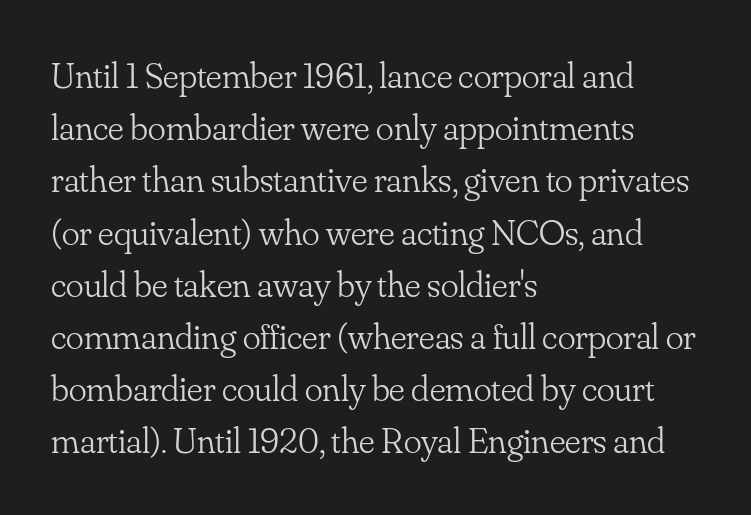
The image shows 37 px light serif type, upright; set left-aligned, normal line spacing (1.41x), normal letter spacing, not underlined; low stroke contrast and a small x-height.
